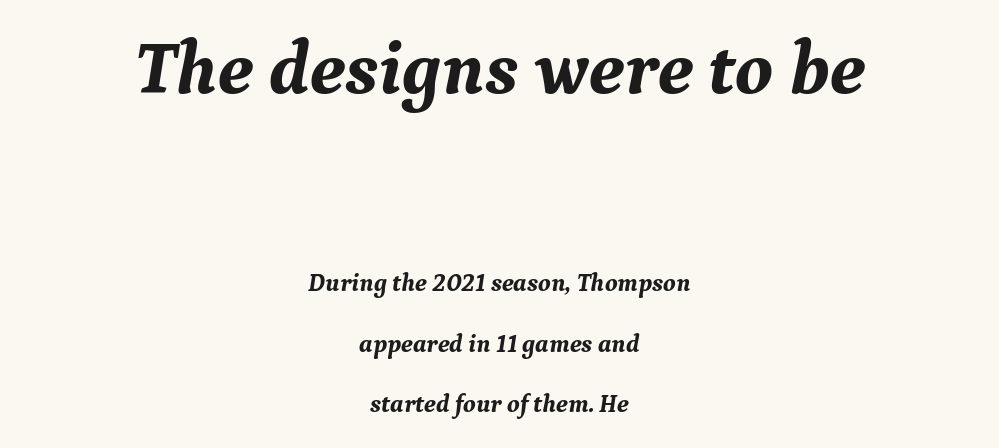
The image shows 75 px bold serif type, italic (leaning right); set centered, loose line spacing (2.42x), normal letter spacing, not underlined; the first (top) block is 3.0x larger; medium stroke contrast and a medium x-height.
